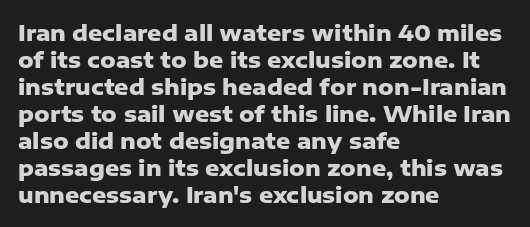
Q: Is the text bold? A: Yes.
Q: Is the text italic (slanted)? A: No, it is upright.
Q: Is the text underlined? A: No.
Q: How is the paragraph aligned? A: Left-aligned.
Q: Is the spacing between letters normal or unusually wide? A: Normal.
